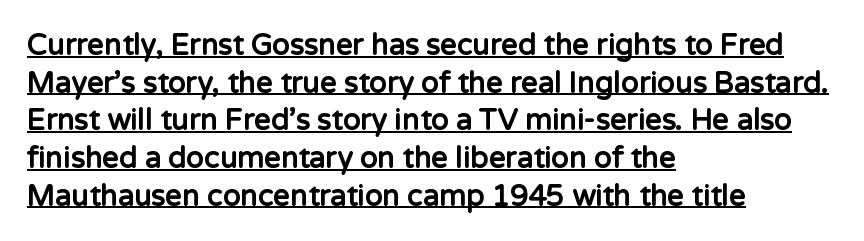
The image shows 29 px bold sans-serif type, upright; set left-aligned, normal line spacing (1.3x), normal letter spacing, underlined; low stroke contrast and a medium x-height.
